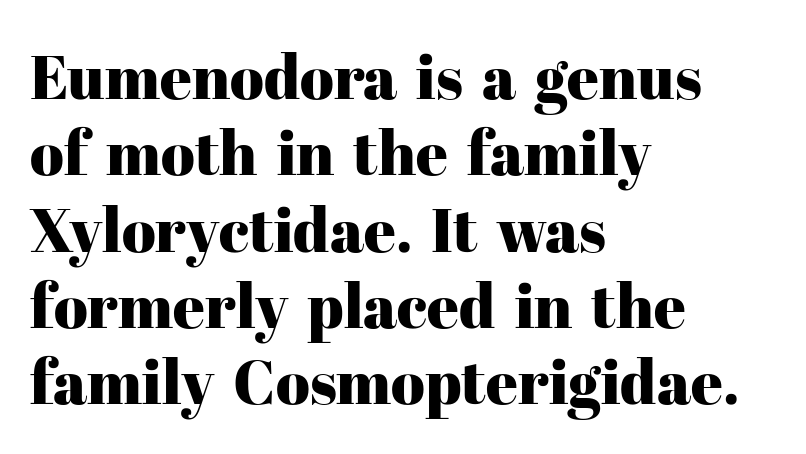
Which margin do the lines hug? The left one — the right edge is uneven. Ordinary non-slanted type is in use. A bare baseline throughout the passage. This sample uses a serif face. Is the letter spacing exaggerated? No — it looks like the ordinary default. These lines are rendered in a variable-pitch font.
